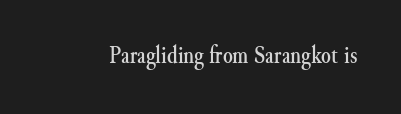
If you drew a line through each stem, it would be perfectly vertical. Characters follow at the spacing the type designer built in. The words here are not underlined.
